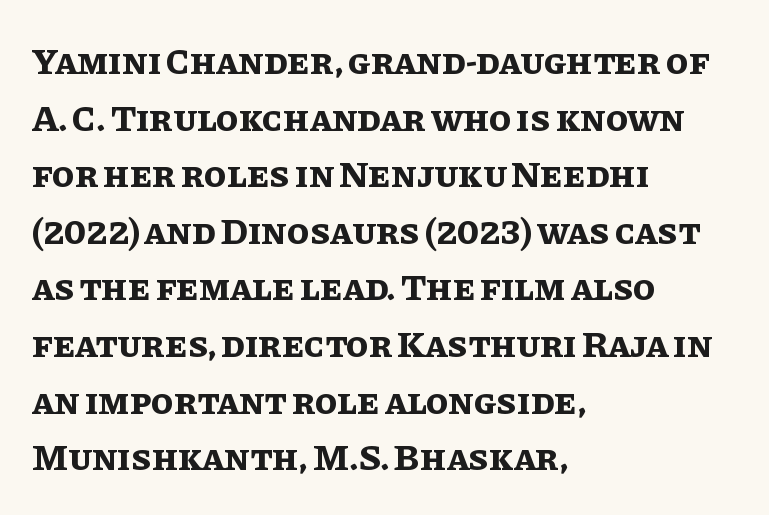
Q: Is the text bold? A: Yes.
Q: Is the text italic (slanted)? A: No, it is upright.
Q: Is the text underlined? A: No.
Q: How is the paragraph aligned? A: Left-aligned.
Q: Is the spacing between letters normal or unusually wide? A: Normal.
Q: Is the spacing between lines tight, normal or loose? A: Normal.
Q: Width (condensed, normal, or wide)? A: Normal.
Q: Stroke contrast? A: Low.
Q: x-height? A: Large.
Q: Monospaced? A: No.
